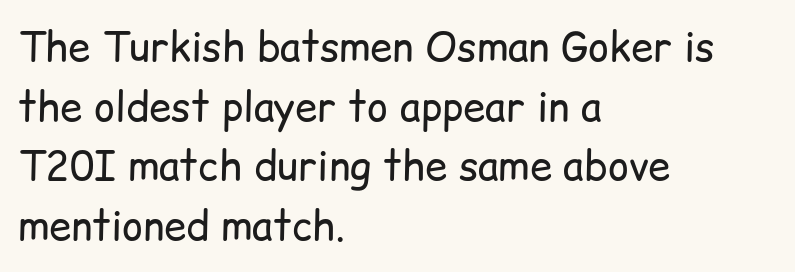
Grotesque or geometric, the face here clearly has no serifs. Does the copy run flush right? No — it runs flush left. Does the lettering tilt? It doesn't — this is upright. The line-height multiplier appears to be the usual default.
